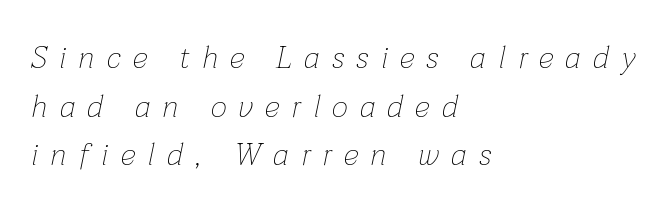
The image shows 31 px thin type, italic (leaning right); set left-aligned, normal line spacing (1.57x), unusually wide letter spacing (+0.4 em), not underlined; low stroke contrast and a medium x-height.
